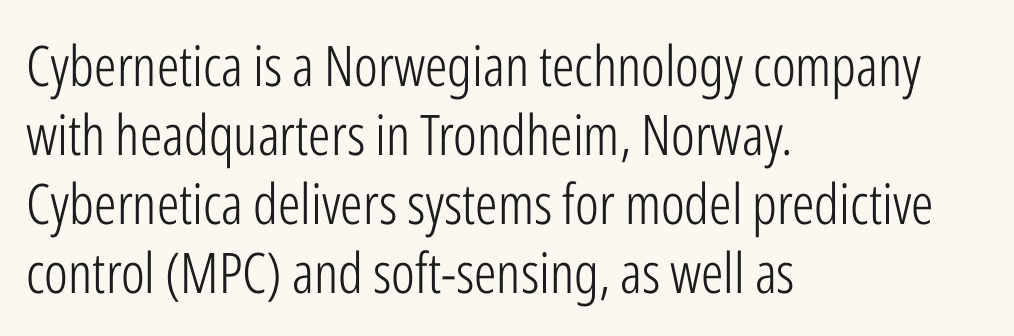
Q: Is the text bold? A: No.
Q: Is the text italic (slanted)? A: No, it is upright.
Q: Is the typeface a serif or a sans-serif typeface? A: Sans-serif.
Q: Is the text underlined? A: No.
Q: How is the paragraph aligned? A: Left-aligned.
Q: Is the spacing between letters normal or unusually wide? A: Normal.
Q: Width (condensed, normal, or wide)? A: Condensed.
Q: Stroke contrast? A: Low.
Q: x-height? A: Medium.
Q: Monospaced? A: No.
